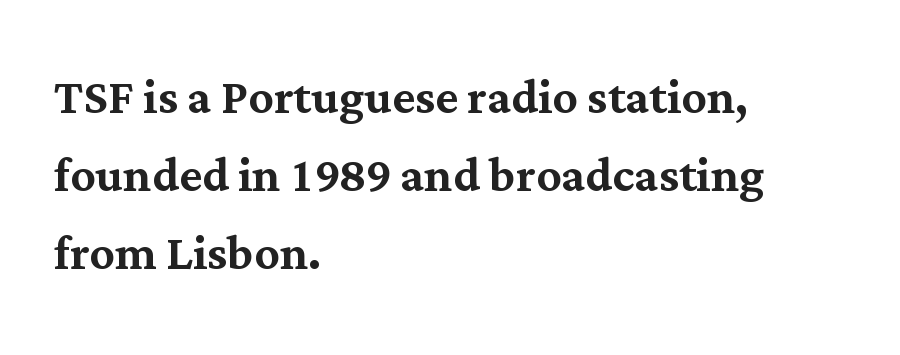
These lines were composed using upright roman letters. The tracking reads as untouched default to a designer's eye. Interline gaps are of average width in this sample. Varying glyph widths throughout — classic text-font behaviour. Rule under the text: the space is simply empty.
